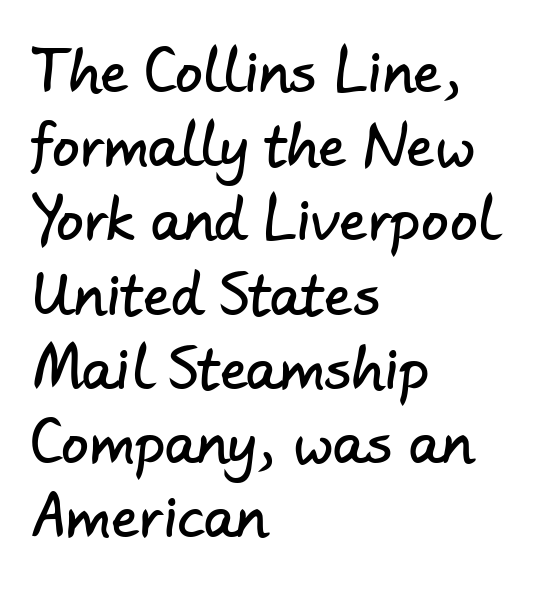
The image shows 55 px sans-serif type; set left-aligned, normal line spacing (1.35x), normal letter spacing, not underlined; low stroke contrast and a small x-height.
